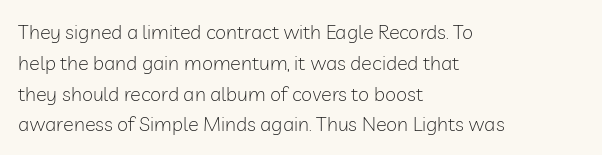
{"italic": "no", "bold": "no", "underline": "no", "align": "left", "line_spacing": "normal", "line_spacing_ratio": 1.54, "letter_spacing": "normal", "letter_spacing_em": 0.0, "glyph_px": 20}
